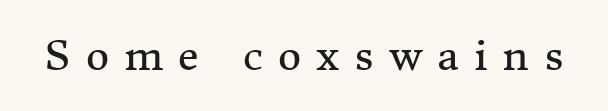
Inter-character spacing is expanded well beyond the font's built-in metrics. Heft: none added — not bold. The area under the type is left untouched. The font family rendered here belongs to the serif group. Italic? Not at all — the glyphs are vertical. Do the characters align in a grid? No, the font is proportional.
